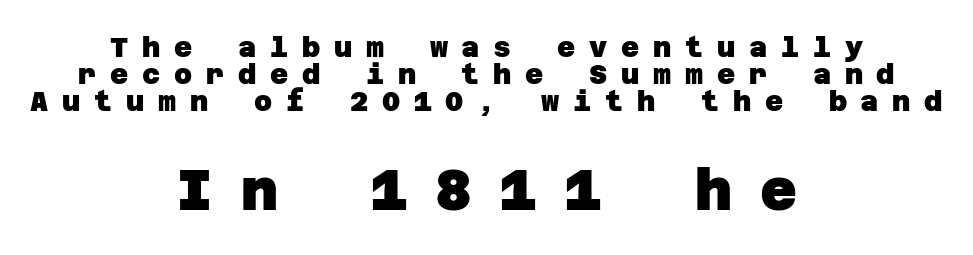
The image shows 57 px heavy sans-serif type; set centered, tight line spacing (0.96x), unusually wide letter spacing (+0.49 em), not underlined; the second (bottom) block is 2.04x larger; low stroke contrast and a large x-height.
